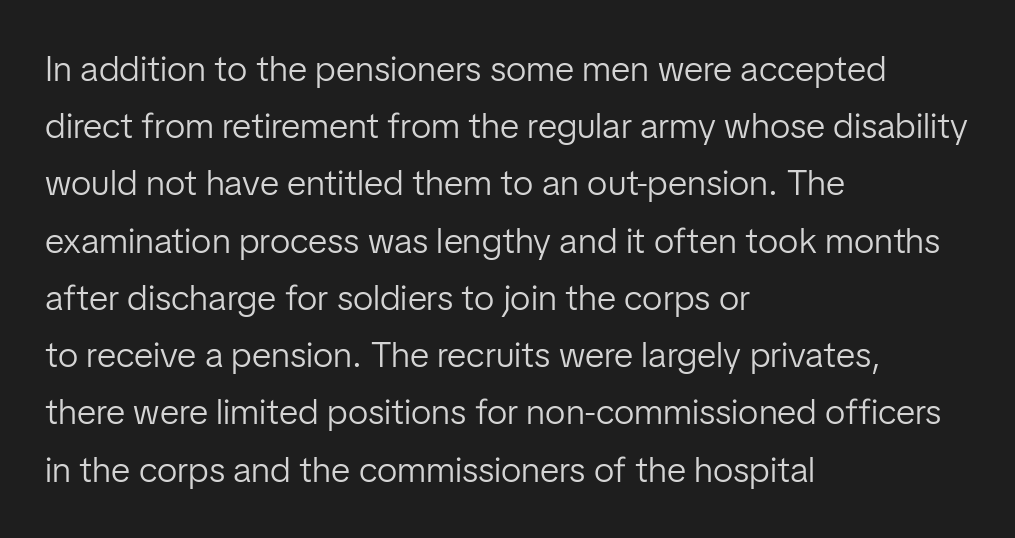
Q: Is the text bold? A: No.
Q: Is the text italic (slanted)? A: No, it is upright.
Q: Is the typeface a serif or a sans-serif typeface? A: Sans-serif.
Q: Is the text underlined? A: No.
Q: How is the paragraph aligned? A: Left-aligned.
Q: Is the spacing between letters normal or unusually wide? A: Normal.
Q: Is the spacing between lines tight, normal or loose? A: Normal.
Q: Width (condensed, normal, or wide)? A: Normal.
Q: Stroke contrast? A: Low.
Q: x-height? A: Medium.
Q: Monospaced? A: No.
